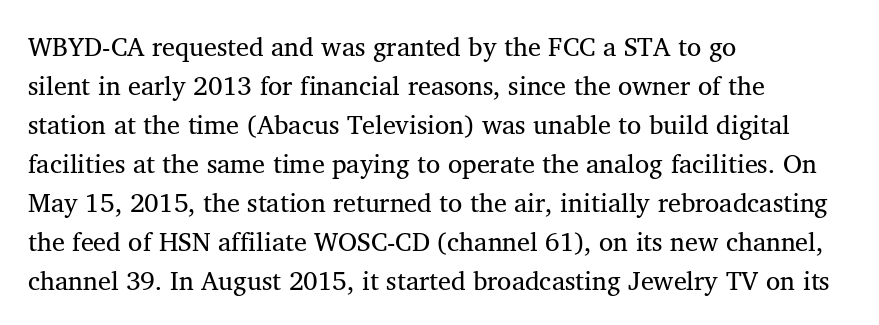
The compositor pushed each line to the left boundary. Every stem runs plumb, perpendicular to the baseline. This sample keeps an unexceptional amount of space between lines. Here the glyphs are tracked normally, forming tight word shapes. Descender tails drop into unmarked territory.
